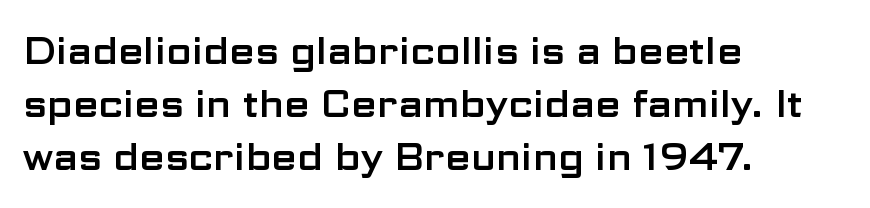
The image shows 37 px wide sans-serif type, upright; set left-aligned, normal line spacing (1.43x), normal letter spacing, not underlined; low stroke contrast and a medium x-height.
